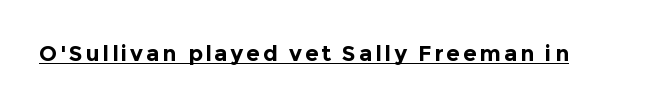
{"italic": "no", "bold": "yes", "underline": "yes", "glyph_px": 22}
